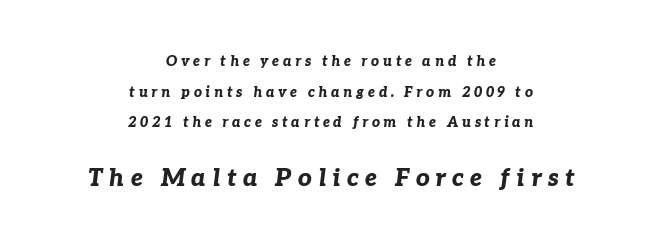
A bare baseline throughout the passage. Display-style spreading of the glyphs; the letterfit is very open. The more generous point size was reserved for the lower chunk. How heavy is the stroke? Heavy — this is a bold. The rag falls on both sides of this text block equally. Does the leading feel generous? Absolutely, it's lavish.
